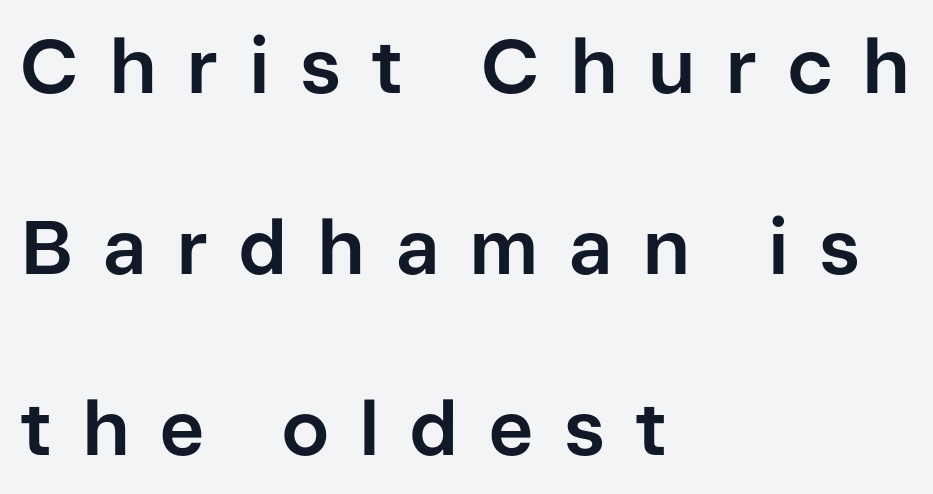
The paragraph shown leans on its left margin. Short note: letters widely spaced. Leading: increased. This sample has the flowing, uneven cadence of proportional lettering.
